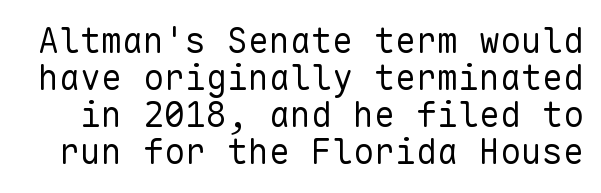
Q: Is the text bold? A: No.
Q: Is the text italic (slanted)? A: No, it is upright.
Q: Is the typeface a serif or a sans-serif typeface? A: Sans-serif.
Q: Is the text underlined? A: No.
Q: Is the spacing between letters normal or unusually wide? A: Normal.
Q: Is the spacing between lines tight, normal or loose? A: Tight.
Q: Width (condensed, normal, or wide)? A: Normal.
Q: Stroke contrast? A: Low.
Q: x-height? A: Medium.
Q: Monospaced? A: Yes.
